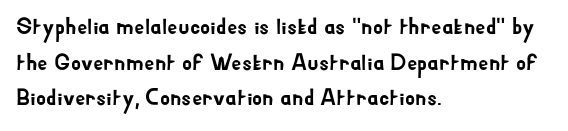
Every row of glyphs begins at an identical x-position on the left. The passage shown has conventional tracking throughout. A typesetter would mark this as roman, not italic. Letters rest on an invisible, unmarked baseline. In terms of leading, this rendering sits right in the middle.
